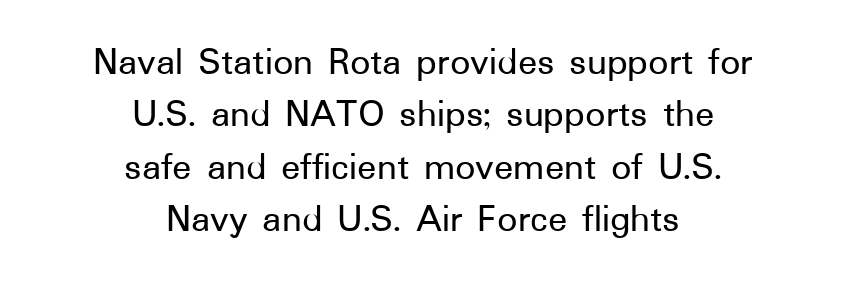
{"serif": "no", "italic": "no", "width": "normal", "stroke_contrast": "low", "x_height": "medium", "monospaced": "no", "underline": "no", "align": "center", "line_spacing": "normal", "line_spacing_ratio": 1.31, "letter_spacing": "normal", "letter_spacing_em": 0.0, "glyph_px": 40}
